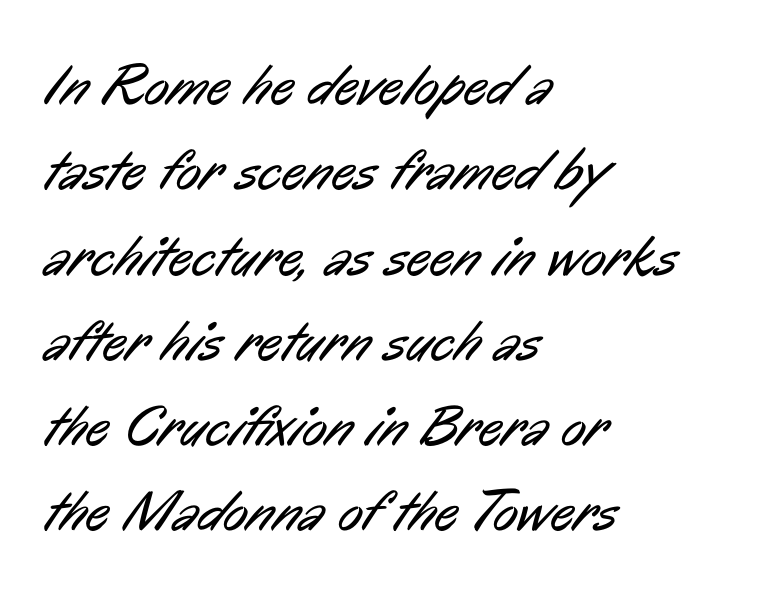
The image shows 58 px regular-weight, condensed sans-serif type; set left-aligned, normal line spacing (1.47x), normal letter spacing, not underlined; low stroke contrast and a medium x-height.
